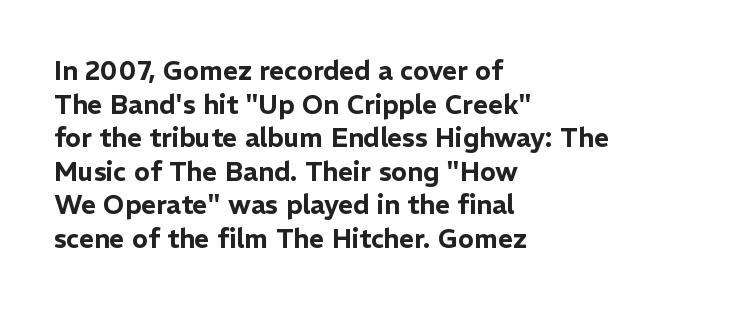
The image shows 26 px text type, upright; set left-aligned, normal line spacing (1.29x), normal letter spacing, not underlined.
